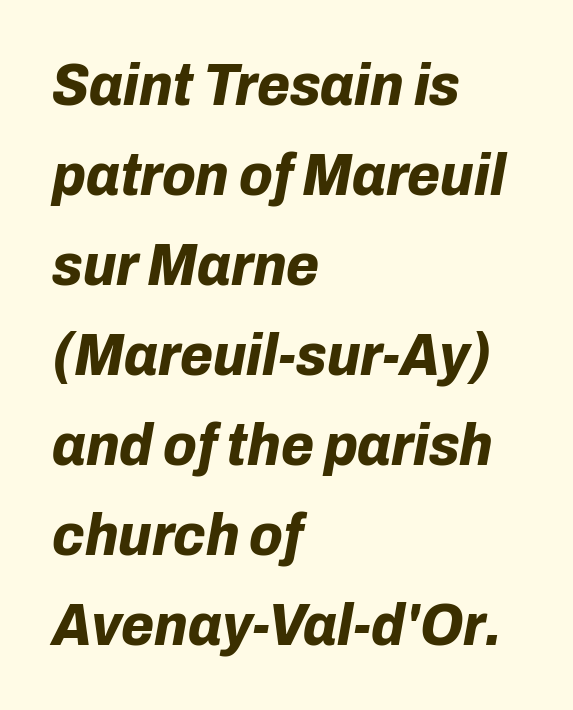
The image shows 60 px bold type, italic (leaning right); set left-aligned, normal line spacing (1.5x), normal letter spacing, not underlined; low stroke contrast and a medium x-height.
